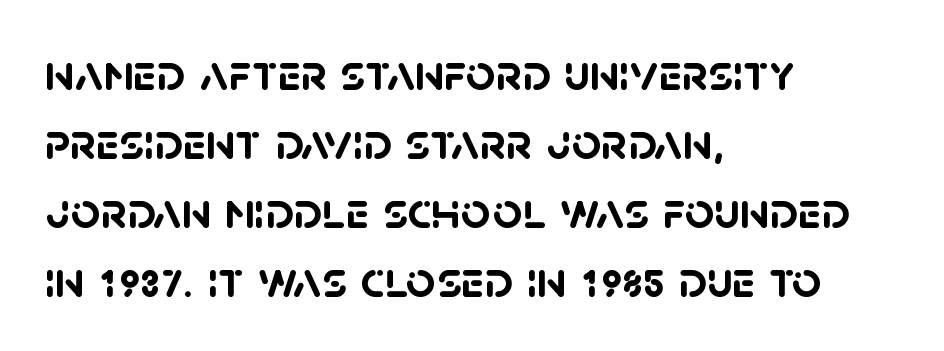
The image shows 52 px semibold sans-serif type; set left-aligned, normal line spacing (1.33x), normal letter spacing, not underlined; low stroke contrast and a large x-height.
